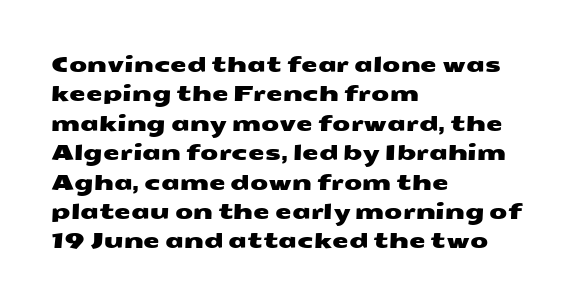
The image shows 21 px text type; set left-aligned, normal line spacing (1.4x), normal letter spacing, not underlined.
